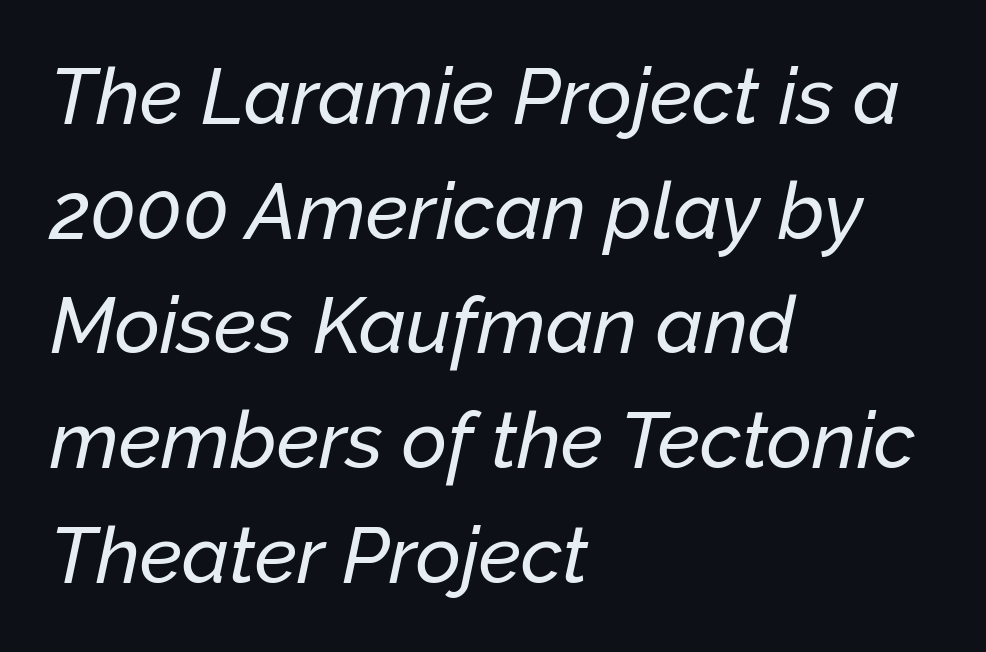
The image shows 78 px text type, italic (leaning right); set left-aligned, normal line spacing (1.47x), normal letter spacing, not underlined; low stroke contrast and a medium x-height.
